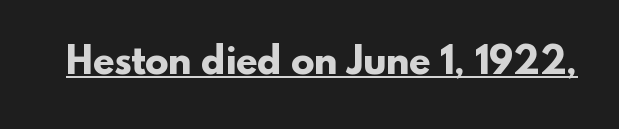
The image shows 35 px heavy sans-serif type; set normal letter spacing, underlined; low stroke contrast and a small x-height.
